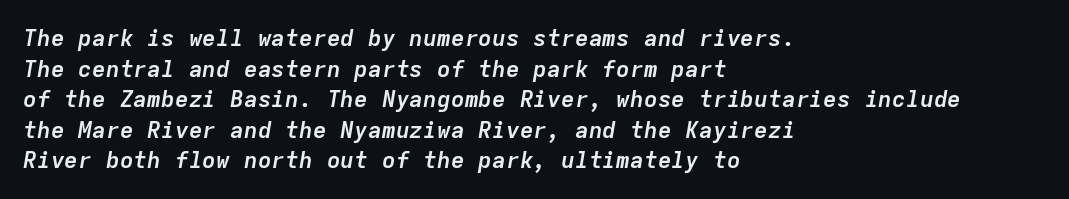
Q: Is the text bold? A: Yes.
Q: Is the text italic (slanted)? A: Yes, it leans right by about 9 degrees.
Q: Is the text underlined? A: No.
Q: How is the paragraph aligned? A: Left-aligned.
Q: Is the spacing between letters normal or unusually wide? A: Normal.
Q: Is the spacing between lines tight, normal or loose? A: Normal.
